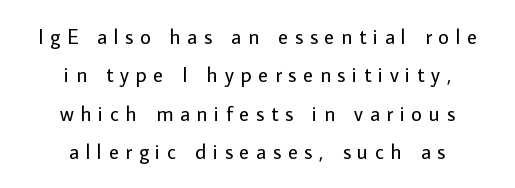
Words appear elongated and porous because spacing is wide. Every row of glyphs is offset so its center matches the block's center. This rendering features lettering with no underline. The strokes carry an ordinary text weight at most.
